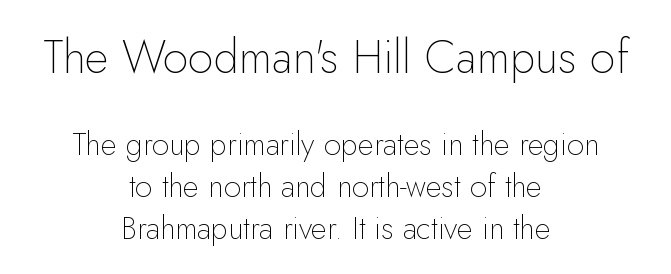
The image shows 46 px thin sans-serif type, upright; set centered, normal line spacing (1.34x), normal letter spacing, not underlined; the first (top) block is 1.48x larger; low stroke contrast and a small x-height.
